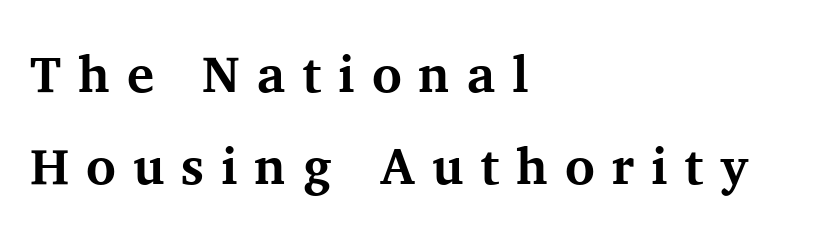
The gaps between neighbouring characters are conspicuously large. In terms of posture, this sample is upright. The face used here is proportionally spaced, like ordinary book or web type. The glyphs are unaccompanied by any horizontal stroke below them. Compared with a centered layout, this one pins lines to the left instead. A serif font was chosen for this passage.
